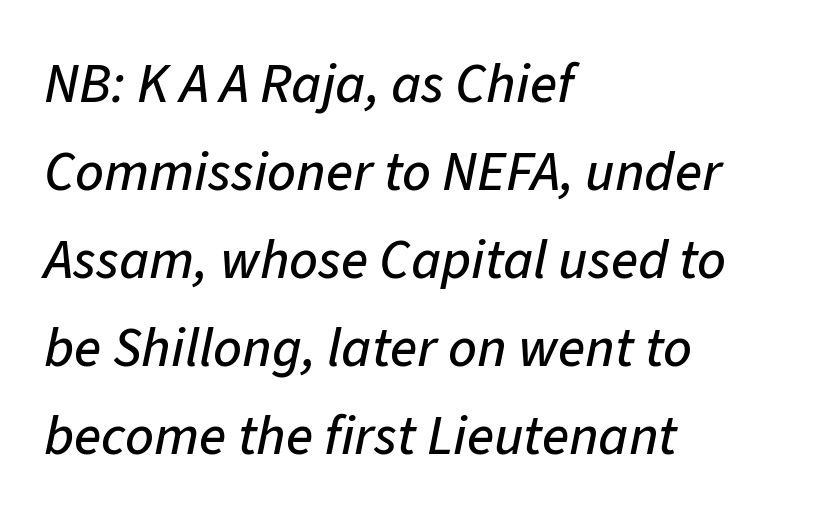
{"italic": "yes", "lean": "right", "slant_degrees": 11, "width": "normal", "stroke_contrast": "low", "x_height": "medium", "monospaced": "no", "underline": "no", "align": "left", "line_spacing": "normal", "line_spacing_ratio": 1.57, "letter_spacing": "normal", "letter_spacing_em": 0.0, "glyph_px": 56}
